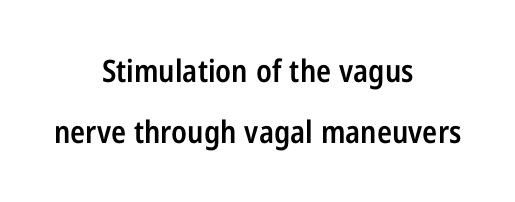
{"serif": "no", "italic": "no", "bold": "semi", "weight": "semibold", "width": "condensed", "stroke_contrast": "low", "x_height": "medium", "monospaced": "no", "underline": "no", "align": "center", "line_spacing": "loose", "line_spacing_ratio": 1.98, "letter_spacing": "normal", "letter_spacing_em": 0.0, "glyph_px": 31}
